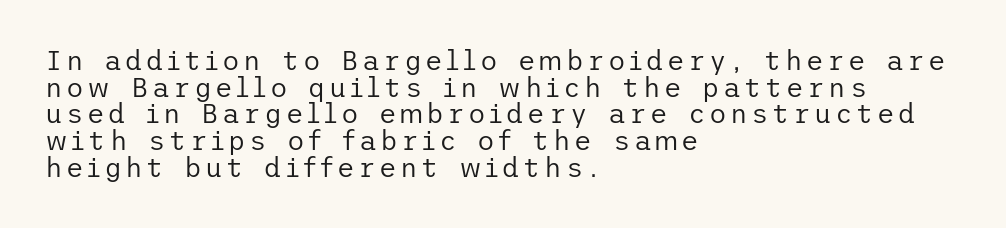
Q: Is the text bold? A: No.
Q: Is the text italic (slanted)? A: No, it is upright.
Q: Is the text underlined? A: No.
Q: How is the paragraph aligned? A: Left-aligned.
Q: Is the spacing between lines tight, normal or loose? A: Tight.
